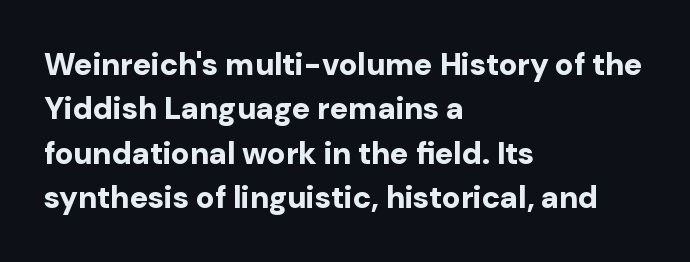
The image shows 31 px bold sans-serif type, upright; set left-aligned, normal line spacing (1.43x), normal letter spacing, not underlined; low stroke contrast and a medium x-height.
